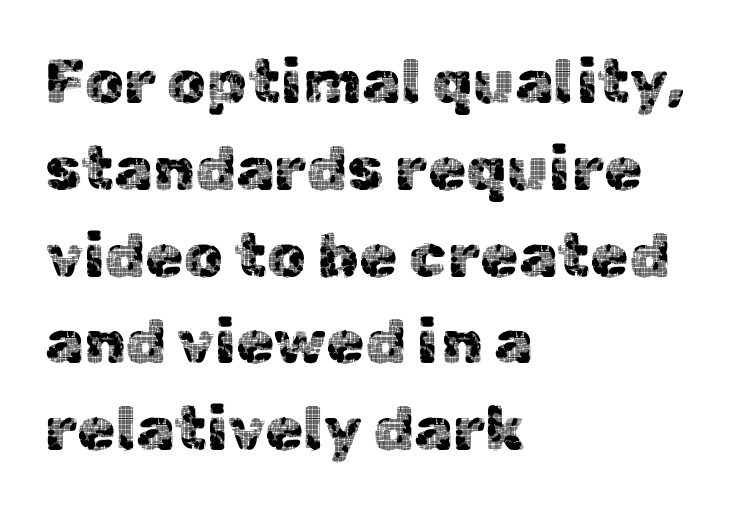
Compared with typical body copy, the letter spacing here is the same. The setting favours the left margin, as ordinary paragraphs usually do. The letters stand upright; this is a roman face. The string is rendered with underlining switched off. Note the varied advance widths — an 'i' is clearly narrower than an 'm'. Vertically, the passage feels balanced, rows spaced as you'd expect.
